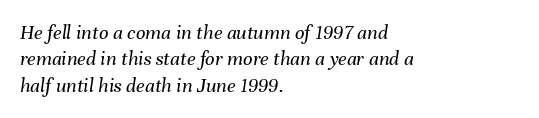
{"italic": "yes", "lean": "right", "slant_degrees": 8, "bold": "no", "underline": "no", "align": "left", "line_spacing": "normal", "line_spacing_ratio": 1.26, "letter_spacing": "normal", "letter_spacing_em": 0.0, "glyph_px": 21}
